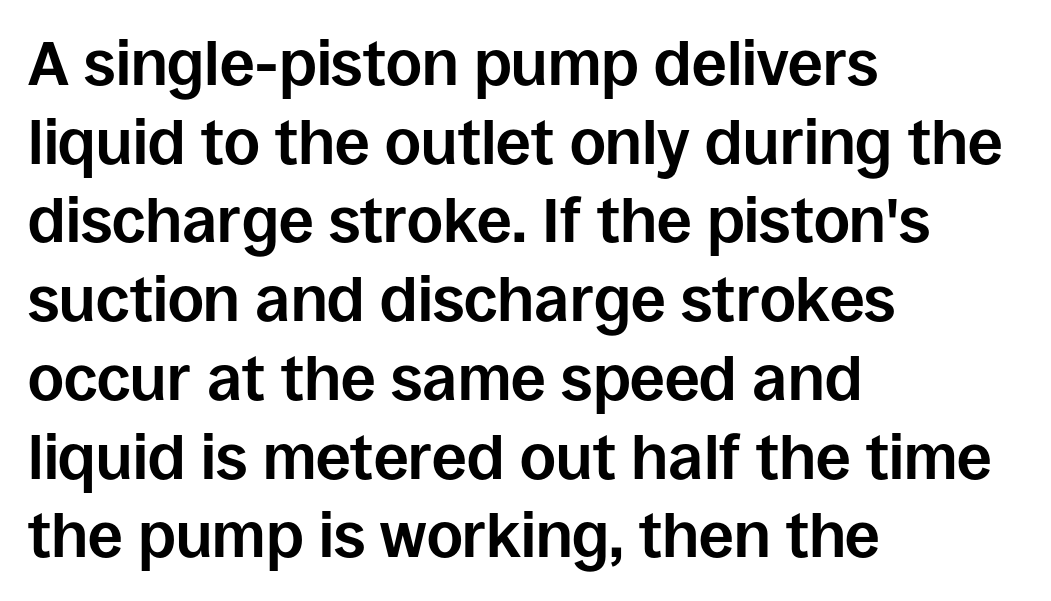
Q: Is the text bold? A: Yes.
Q: Is the text italic (slanted)? A: No, it is upright.
Q: Is the typeface a serif or a sans-serif typeface? A: Sans-serif.
Q: Is the text underlined? A: No.
Q: How is the paragraph aligned? A: Left-aligned.
Q: Is the spacing between letters normal or unusually wide? A: Normal.
Q: Is the spacing between lines tight, normal or loose? A: Normal.
Q: Width (condensed, normal, or wide)? A: Normal.
Q: Stroke contrast? A: Low.
Q: x-height? A: Large.
Q: Monospaced? A: No.
